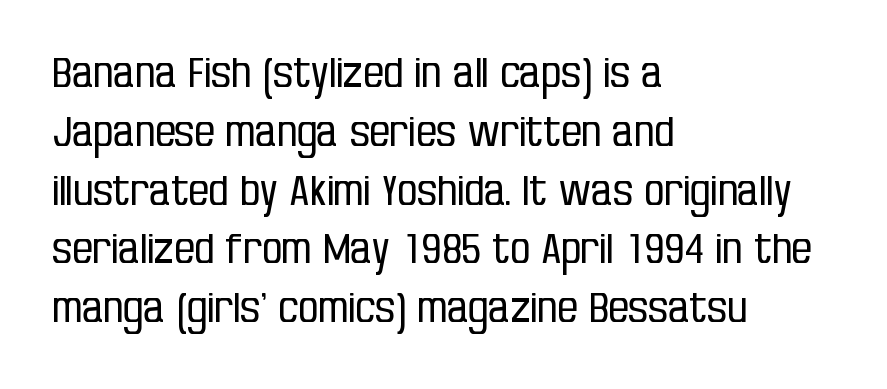
{"serif": "no", "italic": "no", "bold": "no", "weight": "regular", "width": "condensed", "stroke_contrast": "low", "x_height": "large", "monospaced": "no", "underline": "no", "align": "left", "line_spacing": "normal", "line_spacing_ratio": 1.47, "letter_spacing": "normal", "letter_spacing_em": 0.0, "glyph_px": 40}
